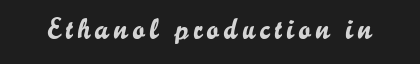
The image shows 29 px sans-serif type; set not underlined; low stroke contrast and a small x-height.
